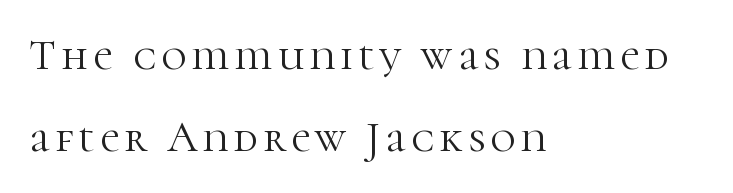
{"serif": "yes", "italic": "no", "bold": "no", "weight": "light", "width": "normal", "stroke_contrast": "high", "x_height": "medium", "monospaced": "no", "underline": "no", "align": "left", "line_spacing": "loose", "line_spacing_ratio": 1.9, "glyph_px": 43}
